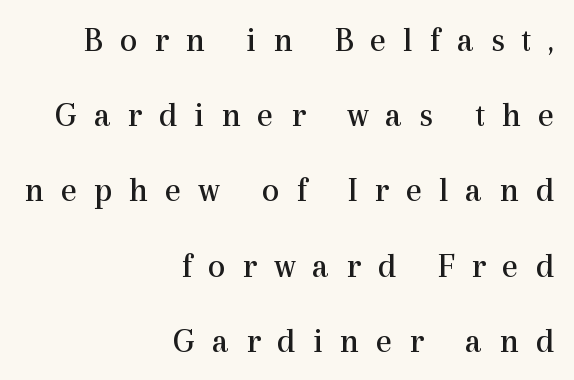
Q: Is the text bold? A: No.
Q: Is the text italic (slanted)? A: No, it is upright.
Q: Is the typeface a serif or a sans-serif typeface? A: Serif.
Q: Is the text underlined? A: No.
Q: How is the paragraph aligned? A: Right-aligned.
Q: Is the spacing between letters normal or unusually wide? A: Unusually wide.
Q: Is the spacing between lines tight, normal or loose? A: Loose.
Q: Width (condensed, normal, or wide)? A: Normal.
Q: x-height? A: Medium.
Q: Monospaced? A: No.
